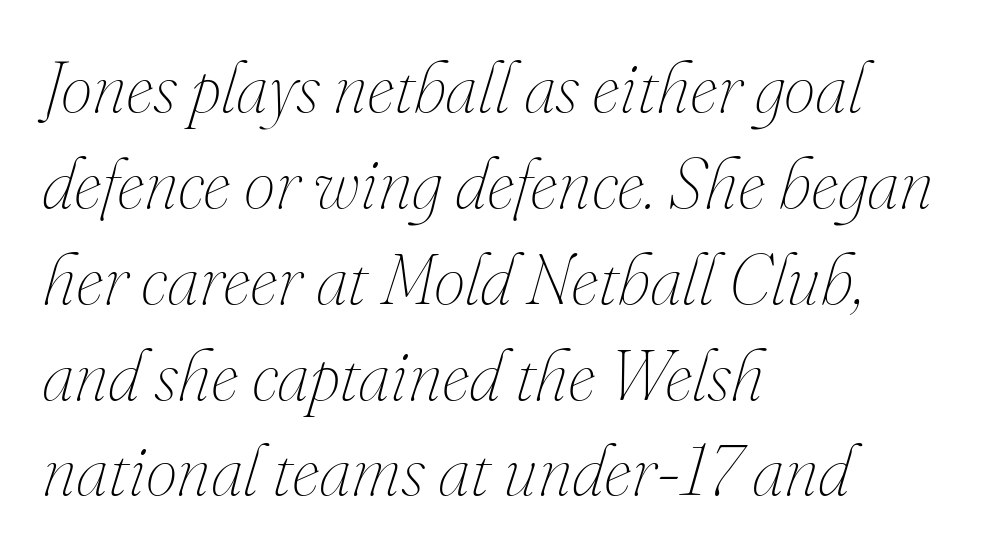
{"italic": "yes", "lean": "right", "slant_degrees": 16, "bold": "no", "weight": "thin", "width": "normal", "stroke_contrast": "medium", "x_height": "small", "monospaced": "no", "underline": "no", "align": "left", "line_spacing": "normal", "line_spacing_ratio": 1.35, "letter_spacing": "normal", "letter_spacing_em": 0.0, "glyph_px": 71}
